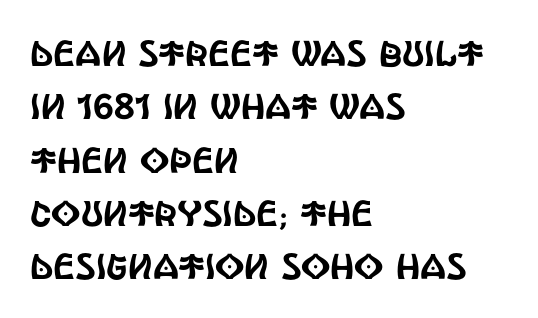
The image shows 36 px condensed sans-serif type, upright; set left-aligned, normal line spacing (1.48x), normal letter spacing, not underlined; a large x-height.
